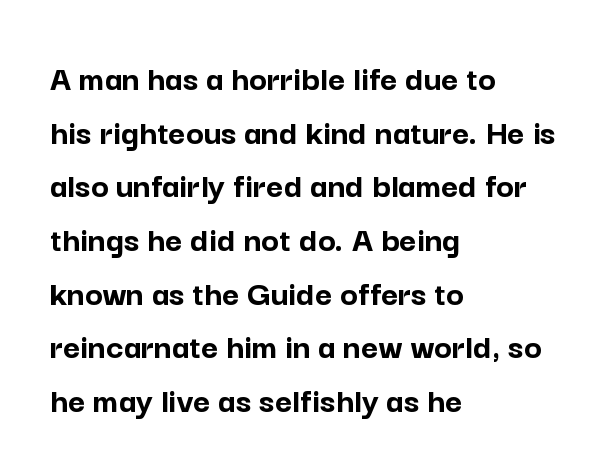
The image shows 37 px semibold sans-serif type, upright; set left-aligned, normal line spacing (1.45x), normal letter spacing, not underlined; low stroke contrast and a medium x-height.
